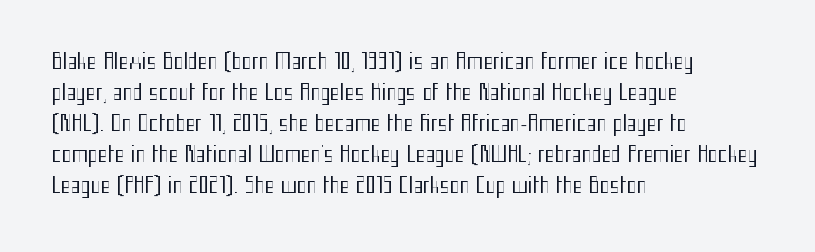
No chunkiness to these letters — they're not bold. The area under the type is left untouched. This rendering uses left alignment, leaving the right contour irregular. The font's upright variant was chosen for this text. Compared with typical body copy, the letter spacing here is the same.
